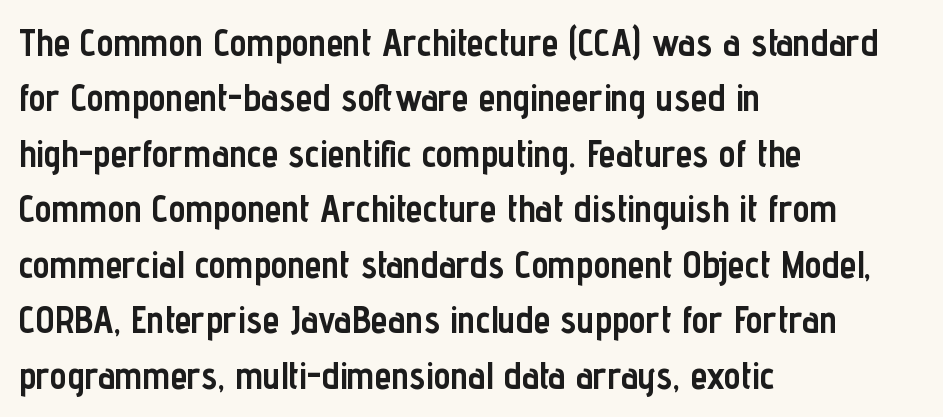
{"serif": "no", "italic": "no", "bold": "yes", "weight": "semibold", "width": "condensed", "stroke_contrast": "low", "x_height": "medium", "monospaced": "no", "underline": "no", "align": "left", "line_spacing": "normal", "line_spacing_ratio": 1.46, "letter_spacing": "normal", "letter_spacing_em": 0.0, "glyph_px": 38}
